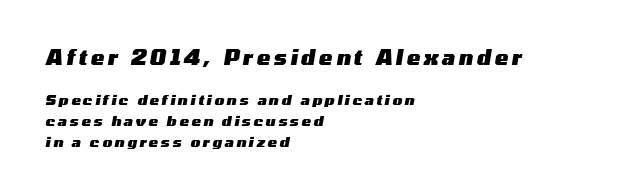
{"italic": "yes", "lean": "right", "slant_degrees": 10, "bold": "yes", "underline": "no", "align": "left", "line_spacing": "normal", "line_spacing_ratio": 1.49, "larger_block": "first", "size_ratio": 1.43, "glyph_px": 20}
